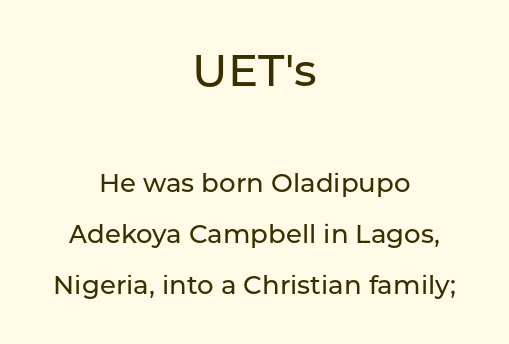
{"serif": "no", "italic": "no", "width": "normal", "stroke_contrast": "low", "x_height": "medium", "monospaced": "no", "underline": "no", "align": "center", "line_spacing": "loose", "line_spacing_ratio": 1.96, "letter_spacing": "normal", "letter_spacing_em": 0.0, "larger_block": "first", "size_ratio": 1.73, "glyph_px": 45}
